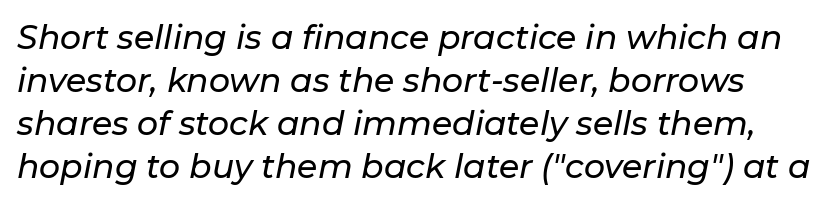
Q: Is the text italic (slanted)? A: Yes, it leans right by about 11 degrees.
Q: Is the text underlined? A: No.
Q: Is the spacing between letters normal or unusually wide? A: Normal.
Q: Is the spacing between lines tight, normal or loose? A: Normal.
Q: Width (condensed, normal, or wide)? A: Normal.
Q: Stroke contrast? A: Low.
Q: x-height? A: Medium.
Q: Monospaced? A: No.
